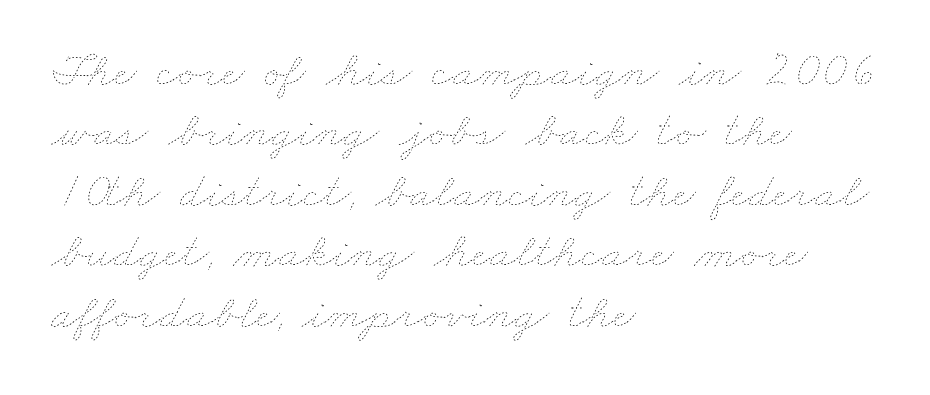
There is no visible air inserted between adjacent glyphs. No heavy texture on the line: the type isn't bold. The letters advance in unequal steps, a hallmark of proportional type. Where is the straight margin? On the left.
